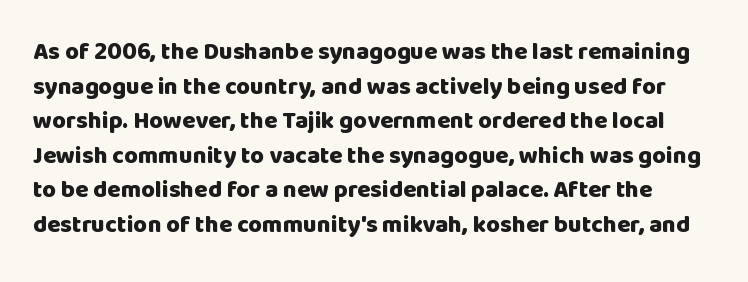
The image shows 24 px bold type, upright; set normal line spacing (1.44x), normal letter spacing, not underlined.
